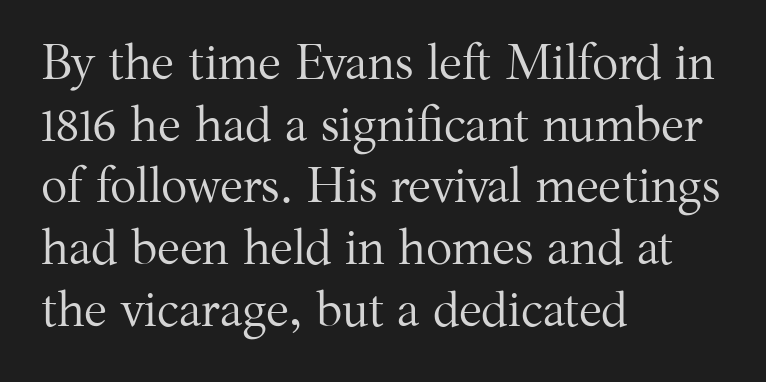
{"serif": "yes", "italic": "no", "bold": "no", "weight": "regular", "width": "normal", "stroke_contrast": "medium", "x_height": "medium", "monospaced": "no", "underline": "no", "align": "left", "line_spacing": "normal", "line_spacing_ratio": 1.26, "letter_spacing": "normal", "letter_spacing_em": 0.0, "glyph_px": 49}
